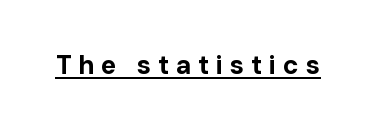
{"italic": "no", "bold": "yes", "underline": "yes", "letter_spacing": "wide", "letter_spacing_em": 0.26, "glyph_px": 26}
